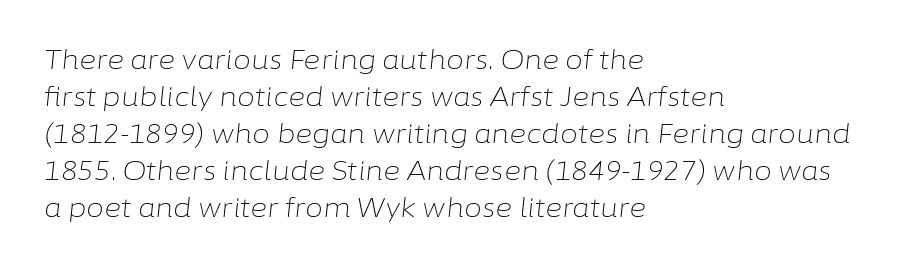
Q: Is the text bold? A: No.
Q: Is the text italic (slanted)? A: Yes, it leans right by about 6 degrees.
Q: Is the text underlined? A: No.
Q: How is the paragraph aligned? A: Left-aligned.
Q: Is the spacing between letters normal or unusually wide? A: Normal.
Q: Is the spacing between lines tight, normal or loose? A: Normal.
